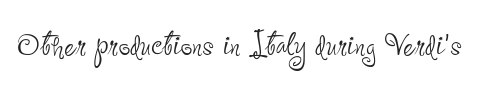
Q: Is the text bold? A: No.
Q: Is the text italic (slanted)? A: Yes.
Q: Is the typeface a serif or a sans-serif typeface? A: Sans-serif.
Q: Is the text underlined? A: No.
Q: Is the spacing between letters normal or unusually wide? A: Normal.
Q: Width (condensed, normal, or wide)? A: Condensed.
Q: Stroke contrast? A: Low.
Q: x-height? A: Small.
Q: Monospaced? A: No.
